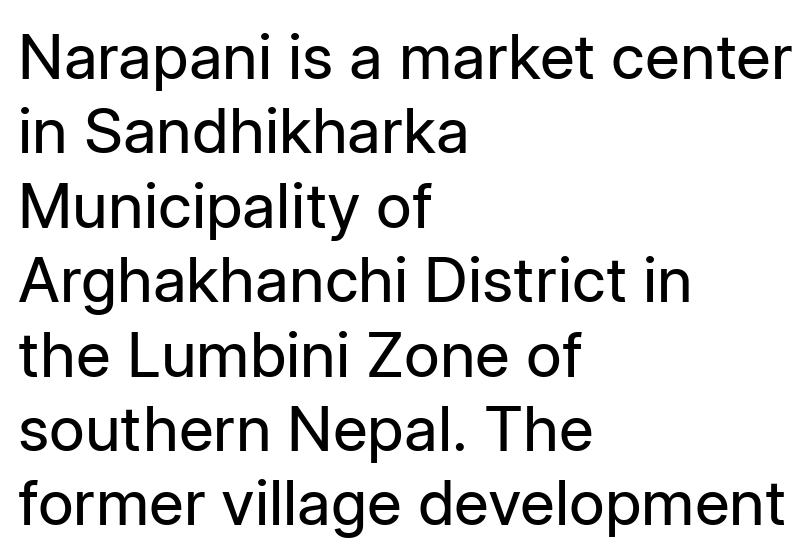
The line texture is even and compact thanks to regular tracking. Each letter's strokes conclude bluntly, with no projecting serifs. Any mark beneath the type? The region is blank. The letters stand straight up with perfectly vertical stems.
